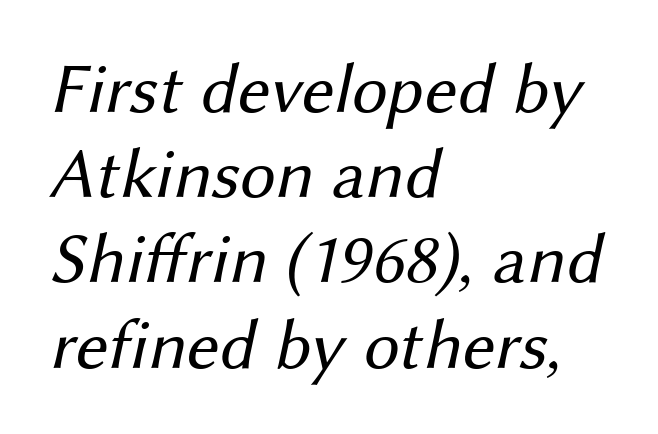
The image shows 71 px regular-weight sans-serif type; set left-aligned, line spacing 1.2x, normal letter spacing, not underlined; medium stroke contrast and a medium x-height.
